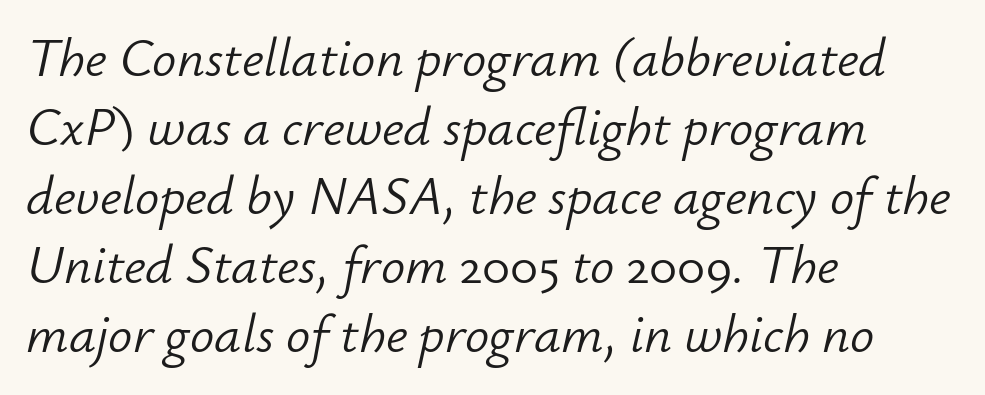
The image shows 54 px light type, italic (leaning right); set left-aligned, normal line spacing (1.28x), normal letter spacing, not underlined; low stroke contrast and a small x-height.
